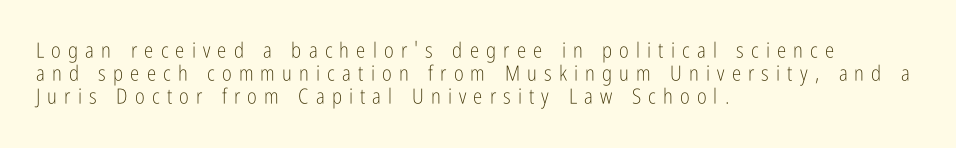
Q: Is the text bold? A: No.
Q: Is the text italic (slanted)? A: No, it is upright.
Q: Is the text underlined? A: No.
Q: How is the paragraph aligned? A: Left-aligned.
Q: Is the spacing between letters normal or unusually wide? A: Unusually wide.
Q: Is the spacing between lines tight, normal or loose? A: Tight.
